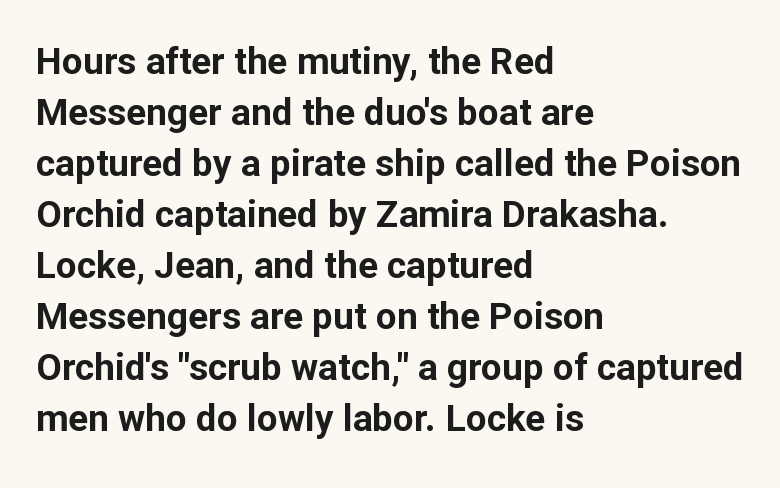
{"serif": "no", "italic": "no", "bold": "yes", "weight": "bold", "width": "normal", "stroke_contrast": "low", "x_height": "medium", "monospaced": "no", "underline": "no", "align": "left", "line_spacing": "normal", "line_spacing_ratio": 1.38, "letter_spacing": "normal", "letter_spacing_em": 0.0, "glyph_px": 37}
